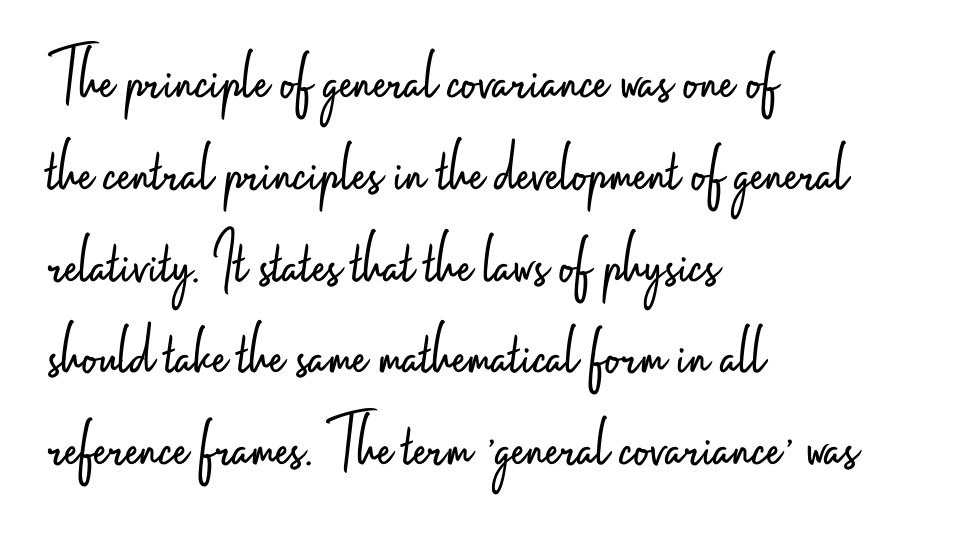
{"serif": "no", "bold": "no", "weight": "light", "width": "condensed", "stroke_contrast": "low", "x_height": "small", "monospaced": "no", "underline": "no", "align": "left", "line_spacing_ratio": 1.24, "letter_spacing": "normal", "letter_spacing_em": 0.0, "glyph_px": 74}
